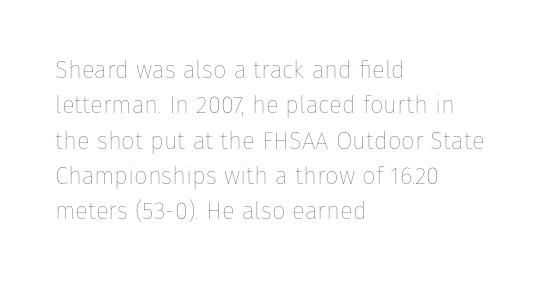
Tracking value appears to be zero — textbook default spacing. Posture: straight, roman, zero tilt. Leftover space on each line is placed entirely after the last word. This is not heavy type; no bold has been used.
